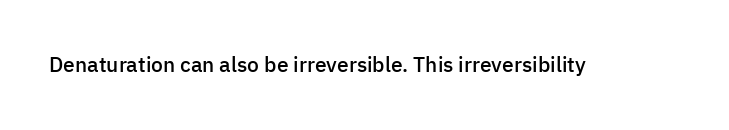
Typesetter's note: demi weight, one step under bold. The specimen omits any rule beneath the text block's lines. Is there any slant? The stems are plumb. Does extra space separate the letters? No, they use regular spacing.
